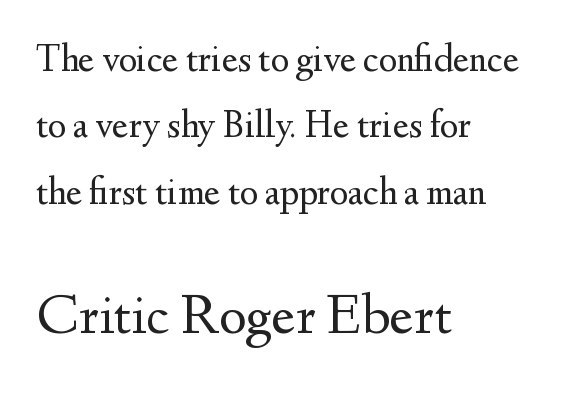
{"serif": "yes", "italic": "no", "bold": "no", "weight": "regular", "width": "normal", "stroke_contrast": "medium", "x_height": "small", "monospaced": "no", "underline": "no", "align": "left", "line_spacing": "normal", "line_spacing_ratio": 1.7, "letter_spacing": "normal", "letter_spacing_em": 0.0, "larger_block": "second", "size_ratio": 1.49, "glyph_px": 58}
